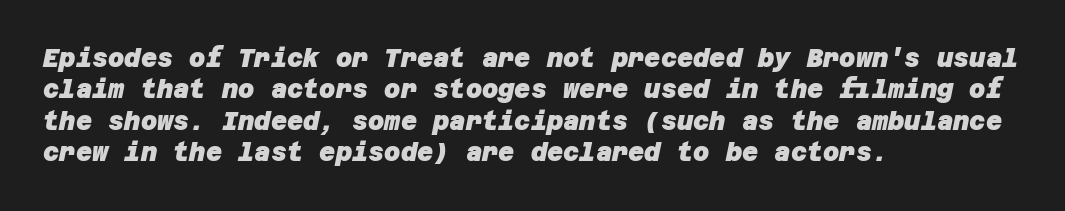
The image shows 25 px bold type; set left-aligned, normal line spacing (1.26x), normal letter spacing, not underlined.
